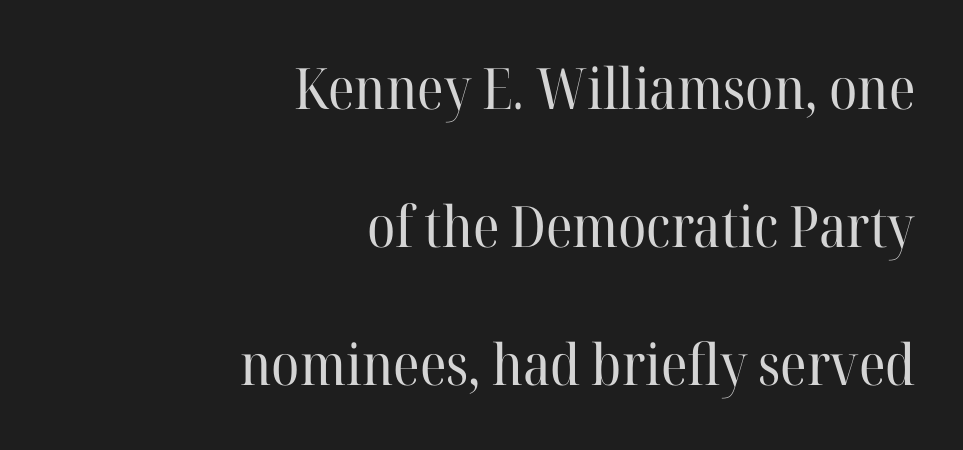
The image shows 57 px regular-weight serif type, upright; set right-aligned, loose line spacing (2.42x), normal letter spacing, not underlined; high stroke contrast and a medium x-height.
